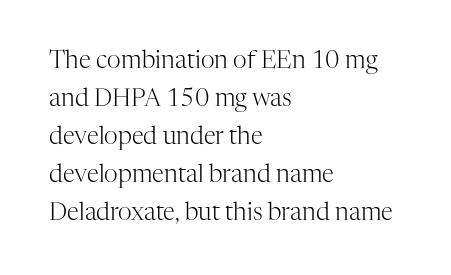
Caption: standard tracking, unaltered. How would I describe the line gaps? Plain and ordinary. Notice how the stems are strictly vertical — no italics here. The typeface has the unassuming heft of standard copy or less. The lines are quadded left.
